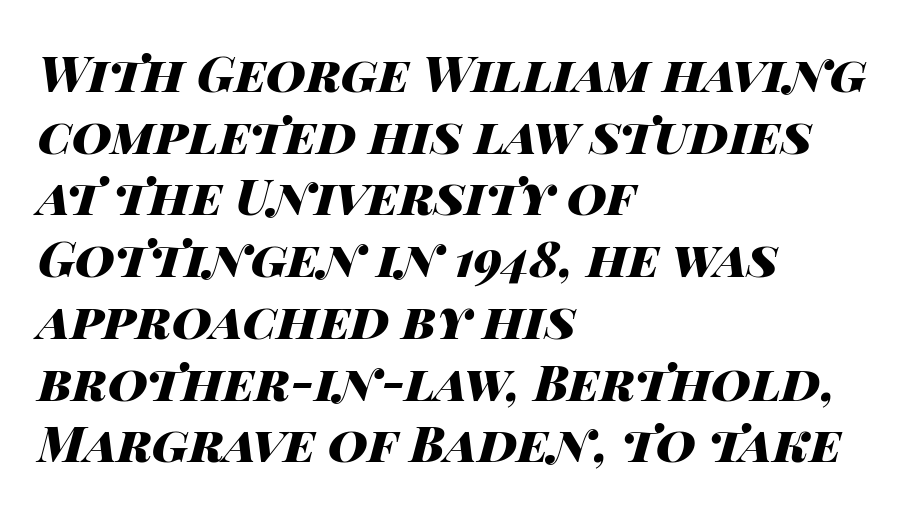
Unmarked baselines from the first word to the last. Typeset ragged right — the left edge is the straight one. Plenty of ink on the page — the face is bold. Proportional: the letters do not fall into vertical columns. Whoever set this chose a conventional vertical rhythm.
